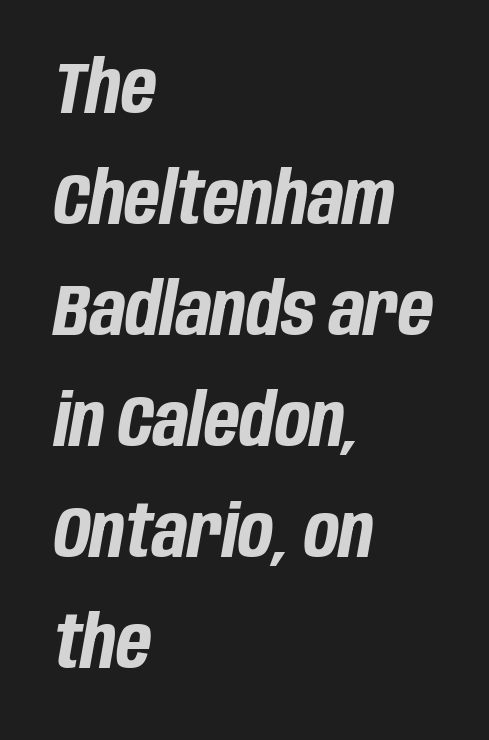
{"italic": "yes", "lean": "right", "slant_degrees": 10, "bold": "yes", "weight": "bold", "width": "condensed", "stroke_contrast": "low", "x_height": "large", "monospaced": "no", "underline": "no", "align": "left", "line_spacing": "normal", "line_spacing_ratio": 1.52, "letter_spacing": "normal", "letter_spacing_em": 0.0, "glyph_px": 73}
